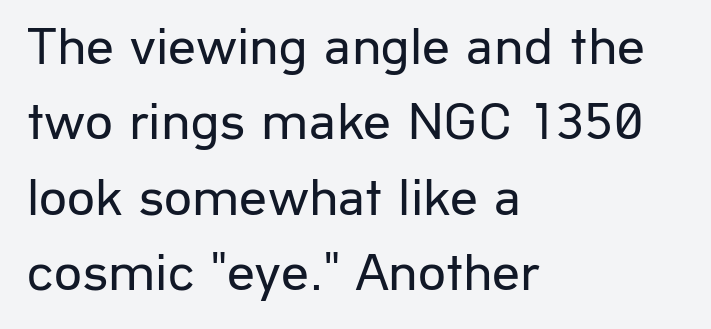
{"serif": "no", "italic": "no", "bold": "no", "weight": "regular", "width": "normal", "stroke_contrast": "low", "x_height": "medium", "monospaced": "no", "underline": "no", "align": "left", "line_spacing": "normal", "line_spacing_ratio": 1.37, "letter_spacing": "normal", "letter_spacing_em": 0.0, "glyph_px": 55}
